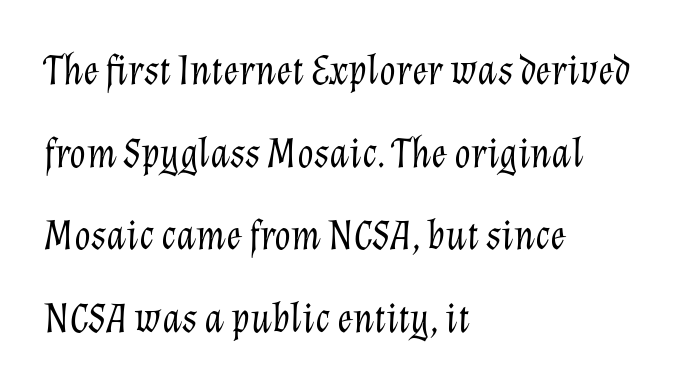
The image shows 42 px light type, italic (leaning right); set left-aligned, loose line spacing (1.97x), normal letter spacing, not underlined; low stroke contrast and a medium x-height.
